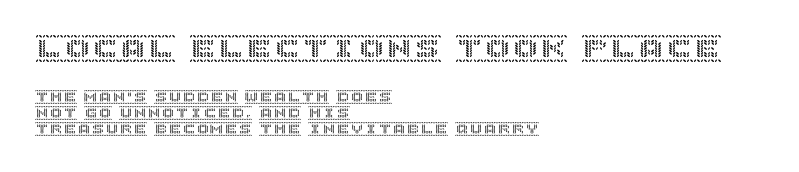
The baseline area is clear. A roman cut, with each character standing at attention. Compare the two chunks: the upper has the greater cap height. The gaps between neighbouring characters are ordinary and unremarkable.
